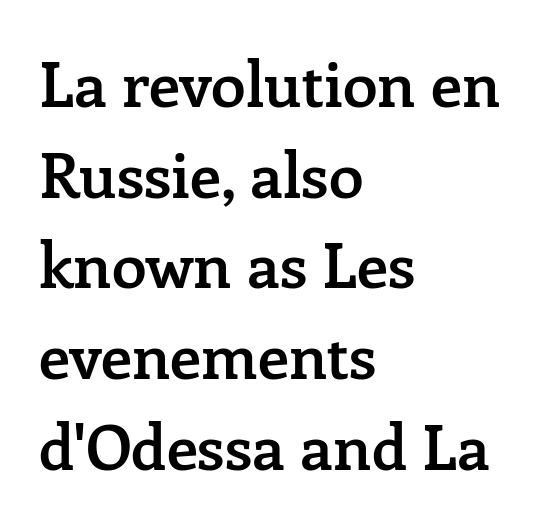
{"serif": "yes", "italic": "no", "bold": "semi", "weight": "semibold", "width": "normal", "stroke_contrast": "low", "x_height": "medium", "monospaced": "no", "underline": "no", "align": "left", "line_spacing": "normal", "line_spacing_ratio": 1.44, "letter_spacing": "normal", "letter_spacing_em": 0.0, "glyph_px": 63}
